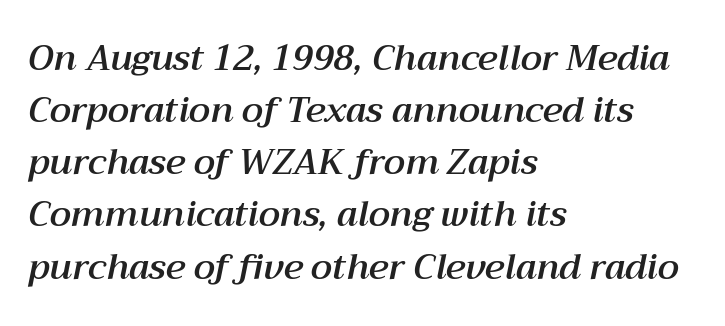
{"italic": "yes", "lean": "right", "slant_degrees": 12, "width": "normal", "stroke_contrast": "medium", "x_height": "medium", "monospaced": "no", "underline": "no", "align": "left", "line_spacing": "normal", "line_spacing_ratio": 1.49, "letter_spacing": "normal", "letter_spacing_em": 0.0, "glyph_px": 35}
